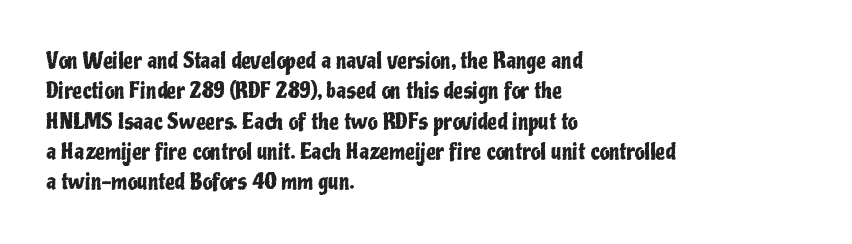
Descenders are the only things crossing below the line. The paragraph has a hard left edge and a soft right edge. Nothing unusual about the tracking: characters are spaced as the font intends. Vertically, the passage feels balanced, rows spaced as you'd expect. If you drew a line through each stem, it would be perfectly vertical.
